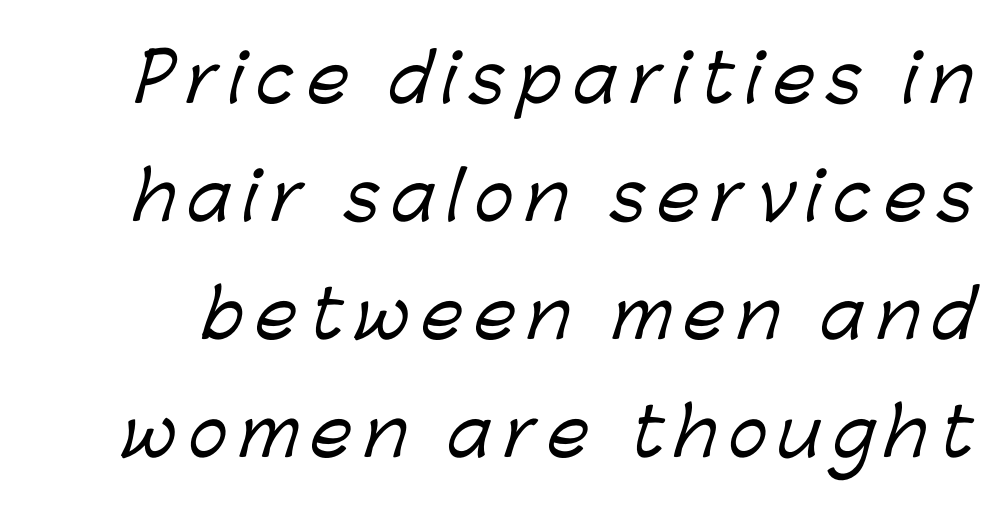
{"serif": "no", "width": "normal", "stroke_contrast": "low", "x_height": "medium", "monospaced": "no", "underline": "no", "line_spacing_ratio": 1.79, "glyph_px": 66}
